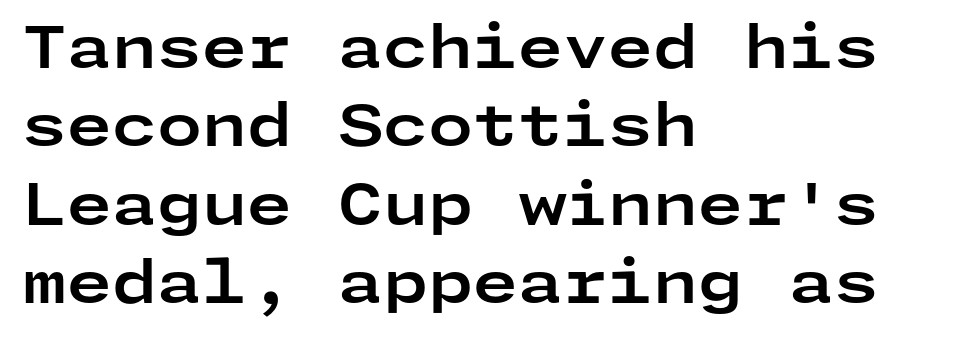
Q: Is the text bold? A: Yes.
Q: Is the text italic (slanted)? A: No, it is upright.
Q: Is the typeface a serif or a sans-serif typeface? A: Sans-serif.
Q: Is the text underlined? A: No.
Q: How is the paragraph aligned? A: Left-aligned.
Q: Is the spacing between letters normal or unusually wide? A: Normal.
Q: Is the spacing between lines tight, normal or loose? A: Normal.
Q: Width (condensed, normal, or wide)? A: Wide.
Q: Stroke contrast? A: Low.
Q: x-height? A: Medium.
